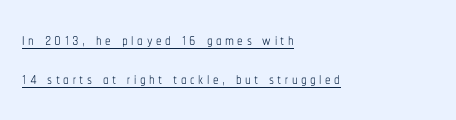
This is roman type, the default non-slanted kind. The weight tops out at a normal text grade. The paragraph has a hard left edge and a soft right edge. The typesetter has applied underlining to the passage shown.
